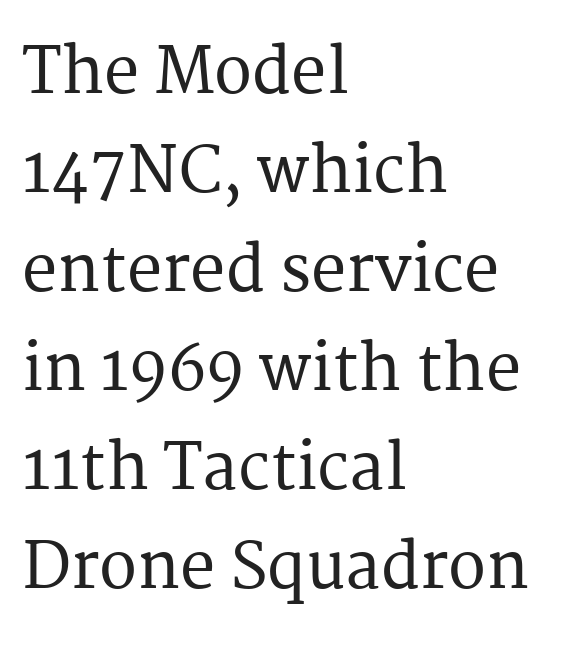
The compositor pushed each line to the left boundary. The strip under each line holds only bare page. Look at the tracking — it's just the regular setting, nothing added. Posture: straight, roman, zero tilt. You could not count columns in this text — the font is proportionally spaced.
